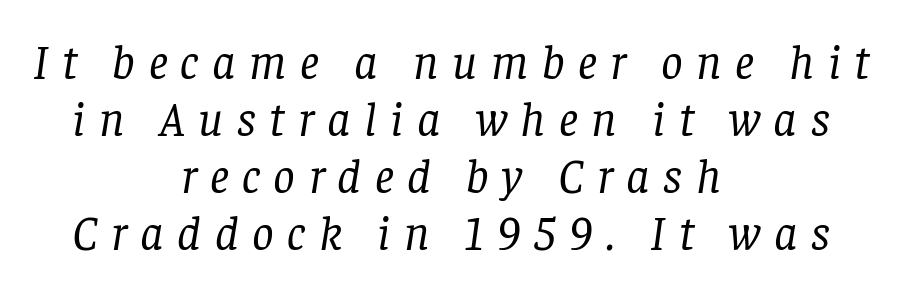
The image shows 48 px regular-weight serif type, italic (leaning right); set centered, line spacing 1.19x, unusually wide letter spacing (+0.28 em), not underlined; low stroke contrast and a large x-height.
